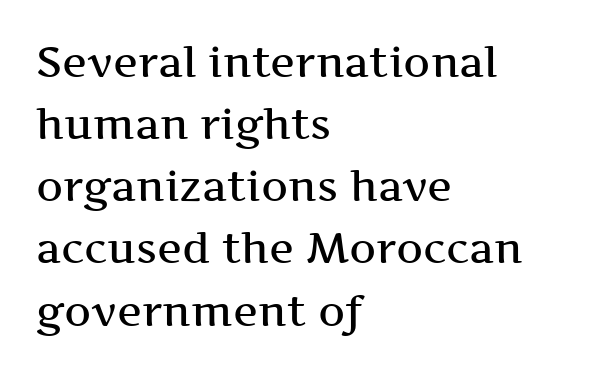
{"serif": "yes", "italic": "no", "bold": "semi", "weight": "semibold", "width": "wide", "stroke_contrast": "medium", "x_height": "medium", "monospaced": "no", "underline": "no", "align": "left", "line_spacing": "normal", "line_spacing_ratio": 1.48, "letter_spacing": "normal", "letter_spacing_em": 0.0, "glyph_px": 42}
